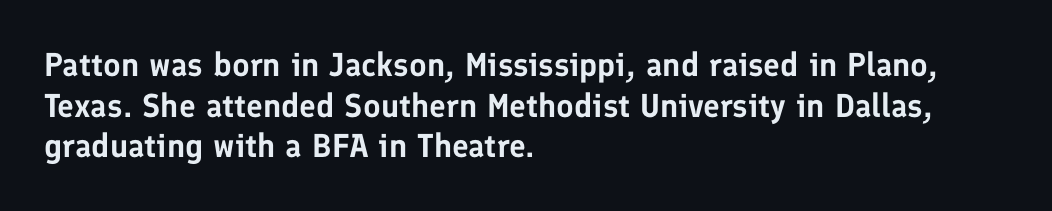
The image shows 33 px sans-serif type, upright; set left-aligned, line spacing 1.23x, normal letter spacing, not underlined; low stroke contrast and a medium x-height.
